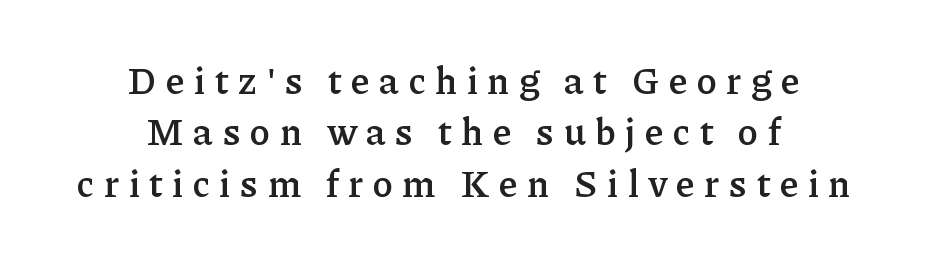
Every character sits straight up, as roman type does. I'd call this a serif setting — the letters wear small feet. Honestly, the row spacing looks completely unremarkable. The font is running at a semibold setting, under full bold. Between one letter and the next there's a generous, obvious gap. Honestly, there is no underline to notice here at all.
